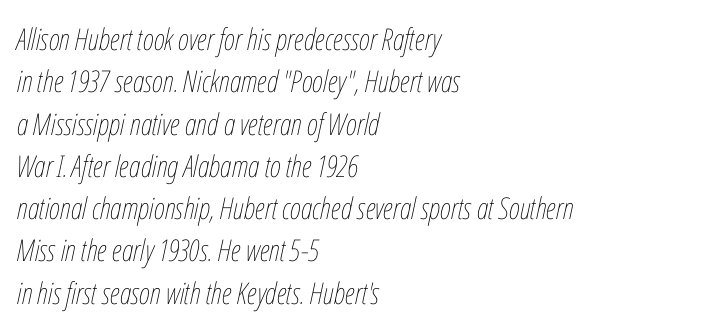
Leading matches the norm, producing a regular column. Reading down the block, your eye returns to a fixed left position each line. Varying glyph widths throughout — classic text-font behaviour. No heavy texture on the line: the type isn't bold.
